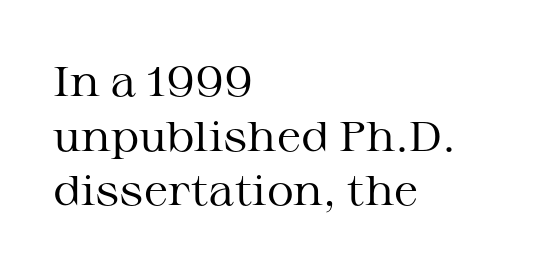
The image shows 42 px regular-weight, wide serif type, upright; set left-aligned, normal line spacing (1.3x), normal letter spacing, not underlined; medium stroke contrast and a medium x-height.
